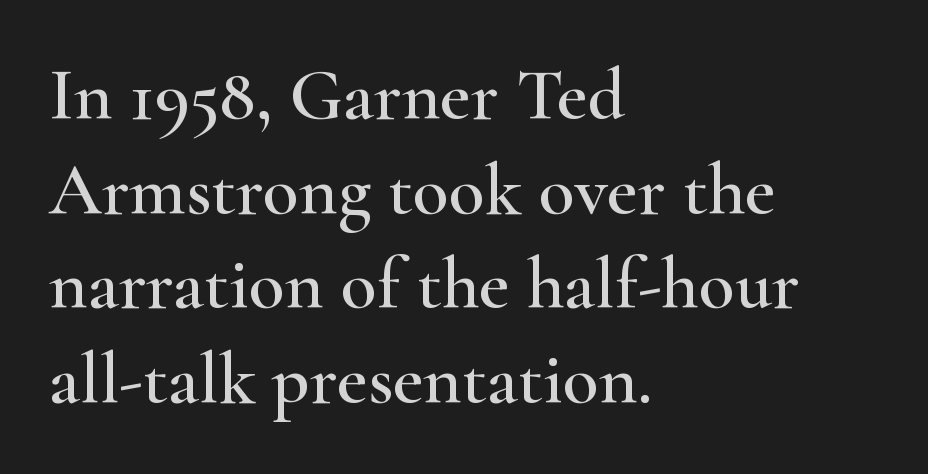
Italic: no, the glyphs are upright roman. Is the letter spacing exaggerated? No — it looks like the ordinary default. Whoever set this chose a conventional vertical rhythm. Honestly, there is no underline to notice here at all. Note the varied advance widths — an 'i' is clearly narrower than an 'm'.
